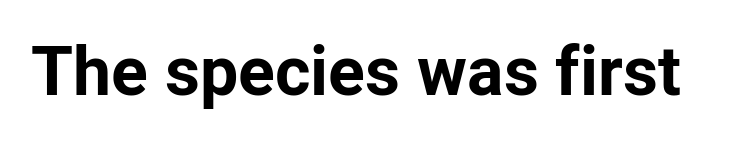
{"serif": "no", "italic": "no", "bold": "yes", "weight": "bold", "width": "normal", "stroke_contrast": "low", "x_height": "medium", "monospaced": "no", "underline": "no", "letter_spacing": "normal", "letter_spacing_em": 0.0, "glyph_px": 68}
